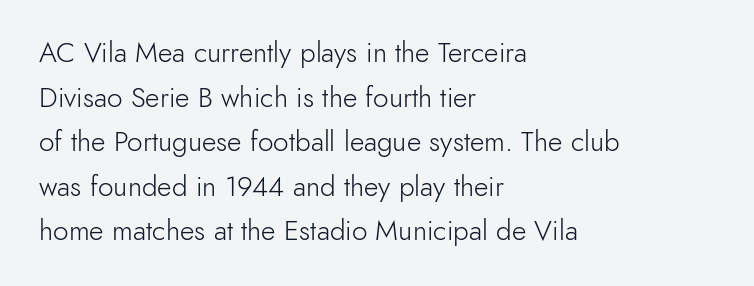
The image shows 28 px light sans-serif type, upright; set left-aligned, normal line spacing (1.59x), normal letter spacing, not underlined; a small x-height.
